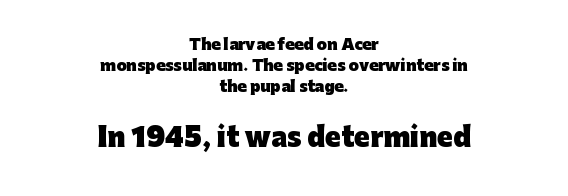
{"italic": "no", "bold": "yes", "underline": "no", "align": "center", "line_spacing": "normal", "line_spacing_ratio": 1.4, "letter_spacing": "normal", "letter_spacing_em": 0.0, "larger_block": "second", "size_ratio": 1.73, "glyph_px": 26}
